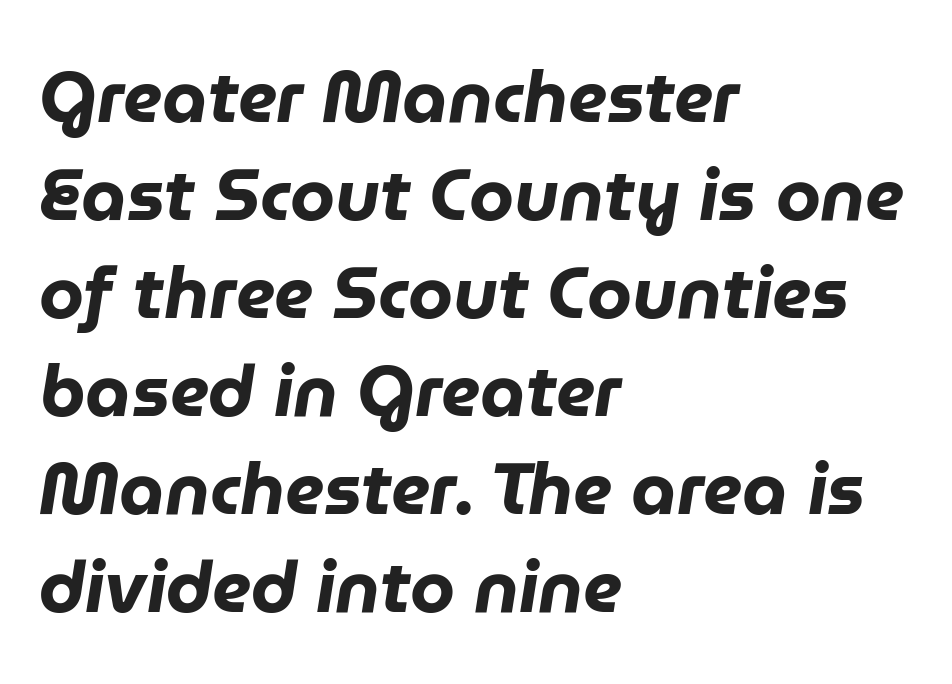
The image shows 72 px heavy type, italic (leaning right); set left-aligned, normal line spacing (1.36x), normal letter spacing, not underlined; low stroke contrast and a medium x-height.
